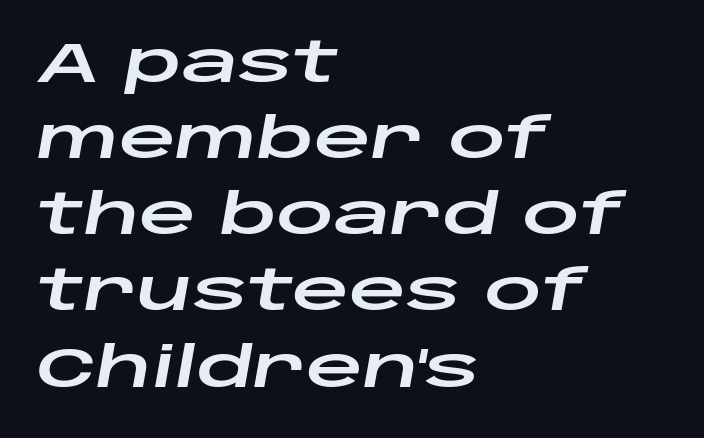
{"italic": "yes", "lean": "right", "slant_degrees": 10, "width": "wide", "stroke_contrast": "low", "x_height": "large", "monospaced": "no", "underline": "no", "align": "left", "line_spacing": "normal", "line_spacing_ratio": 1.36, "letter_spacing": "normal", "letter_spacing_em": 0.0, "glyph_px": 56}
